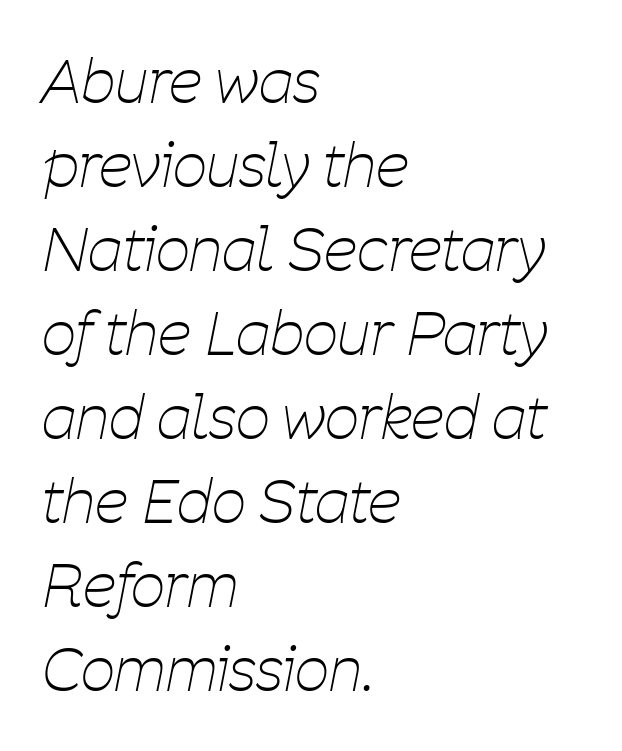
The image shows 60 px thin, condensed type, italic (leaning right); set left-aligned, normal line spacing (1.4x), normal letter spacing, not underlined; low stroke contrast and a medium x-height.
